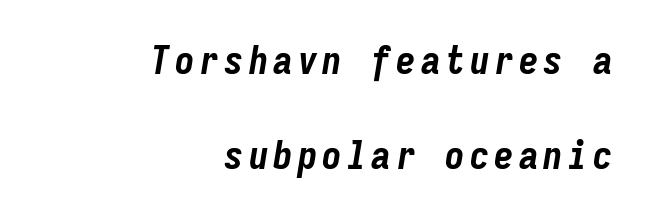
This sample has the even, mechanical cadence of fixed-width lettering. The specimen omits any rule beneath the text block's lines. These lines are set flush right with a ragged left edge. Observe the lean: these are italic letterforms. Does the leading feel generous? Absolutely, it's lavish.
